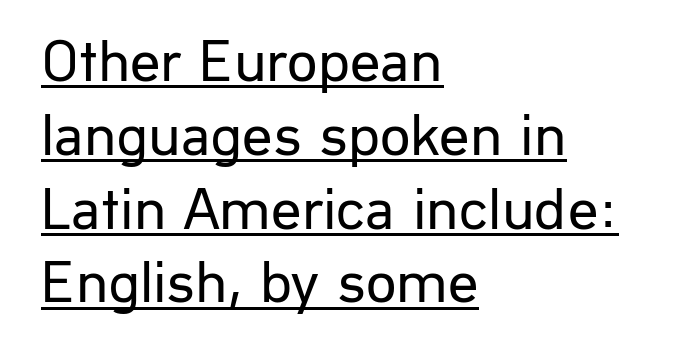
{"serif": "no", "italic": "no", "bold": "no", "weight": "regular", "width": "normal", "stroke_contrast": "low", "x_height": "medium", "monospaced": "no", "underline": "yes", "align": "left", "line_spacing_ratio": 1.23, "letter_spacing": "normal", "letter_spacing_em": 0.0, "glyph_px": 60}
